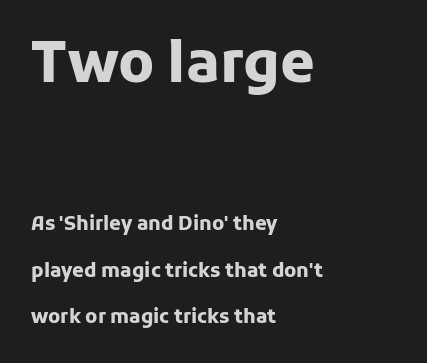
Honestly, the rows look like they've been pulled way apart. This layout puts the oversized block above and the modest block below. To sum up the face: it is a sans, with no serifs. The font is running at its bold setting.
